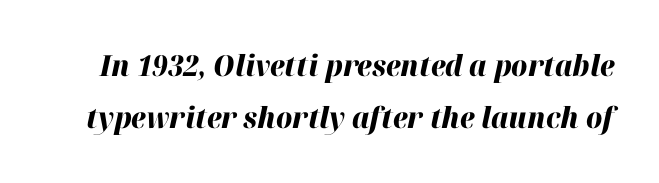
{"italic": "yes", "lean": "right", "slant_degrees": 12, "bold": "yes", "weight": "heavy", "width": "normal", "stroke_contrast": "high", "x_height": "medium", "monospaced": "no", "underline": "no", "line_spacing_ratio": 1.8, "letter_spacing": "normal", "letter_spacing_em": 0.0, "glyph_px": 29}
